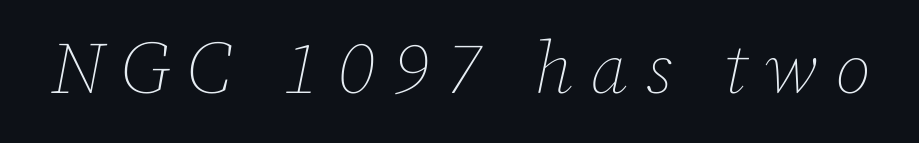
{"italic": "yes", "lean": "right", "slant_degrees": 12, "bold": "no", "weight": "thin", "width": "normal", "stroke_contrast": "low", "x_height": "medium", "monospaced": "no", "underline": "no", "letter_spacing": "wide", "letter_spacing_em": 0.24, "glyph_px": 73}
